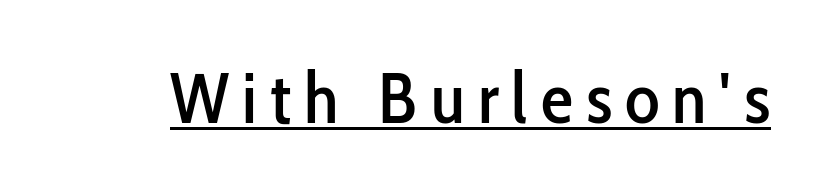
Q: Is the text italic (slanted)? A: No, it is upright.
Q: Is the typeface a serif or a sans-serif typeface? A: Sans-serif.
Q: Is the text underlined? A: Yes.
Q: Width (condensed, normal, or wide)? A: Condensed.
Q: Stroke contrast? A: Low.
Q: x-height? A: Medium.
Q: Monospaced? A: No.
